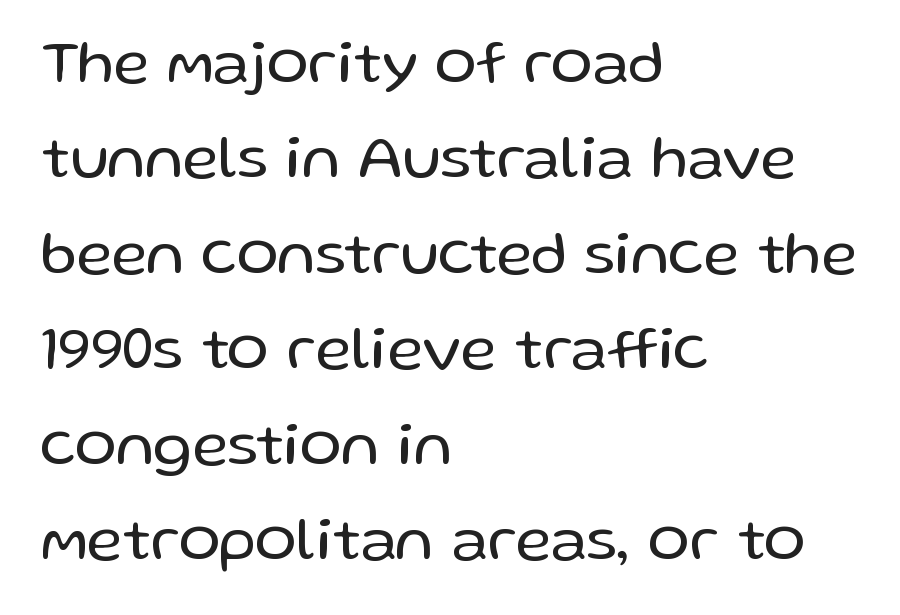
The image shows 62 px regular-weight sans-serif type, upright; set left-aligned, normal line spacing (1.54x), normal letter spacing, not underlined; low stroke contrast and a medium x-height.
